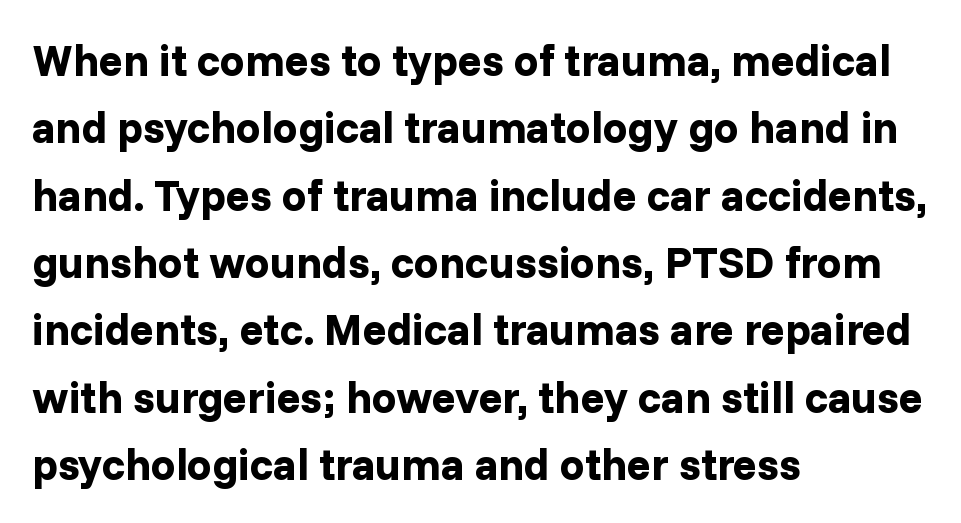
Q: Is the text bold? A: Yes.
Q: Is the text italic (slanted)? A: No, it is upright.
Q: Is the typeface a serif or a sans-serif typeface? A: Sans-serif.
Q: Is the text underlined? A: No.
Q: How is the paragraph aligned? A: Left-aligned.
Q: Is the spacing between letters normal or unusually wide? A: Normal.
Q: Is the spacing between lines tight, normal or loose? A: Normal.
Q: Width (condensed, normal, or wide)? A: Normal.
Q: Stroke contrast? A: Low.
Q: x-height? A: Medium.
Q: Monospaced? A: No.
